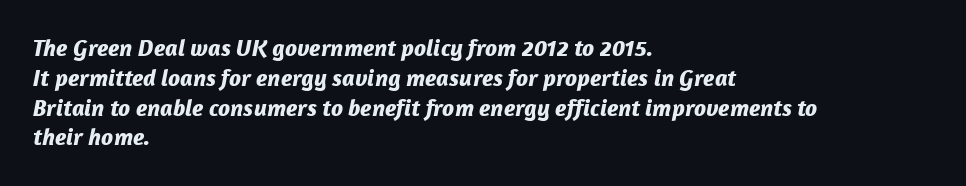
The image shows 24 px bold type, italic (leaning right); set left-aligned, line spacing 1.24x, normal letter spacing, not underlined.
